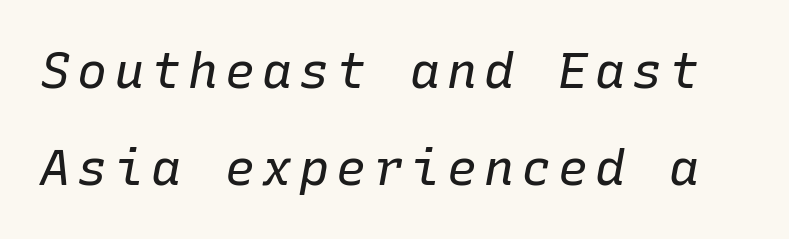
{"italic": "yes", "lean": "right", "slant_degrees": 10, "bold": "no", "weight": "regular", "width": "normal", "stroke_contrast": "low", "x_height": "medium", "monospaced": "yes", "underline": "no", "line_spacing": "loose", "line_spacing_ratio": 1.95, "glyph_px": 50}
